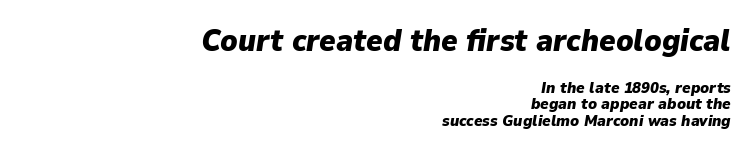
Q: Is the text bold? A: Yes.
Q: Is the text italic (slanted)? A: Yes, it leans right by about 9 degrees.
Q: Is the text underlined? A: No.
Q: How is the paragraph aligned? A: Right-aligned.
Q: Is the spacing between letters normal or unusually wide? A: Normal.
Q: Is the spacing between lines tight, normal or loose? A: Tight.
Q: Which block of text is set in a larger size, the first (top) or the second (bottom)? A: The first (top) one.
Q: Width (condensed, normal, or wide)? A: Normal.
Q: Stroke contrast? A: Low.
Q: x-height? A: Medium.
Q: Monospaced? A: No.
